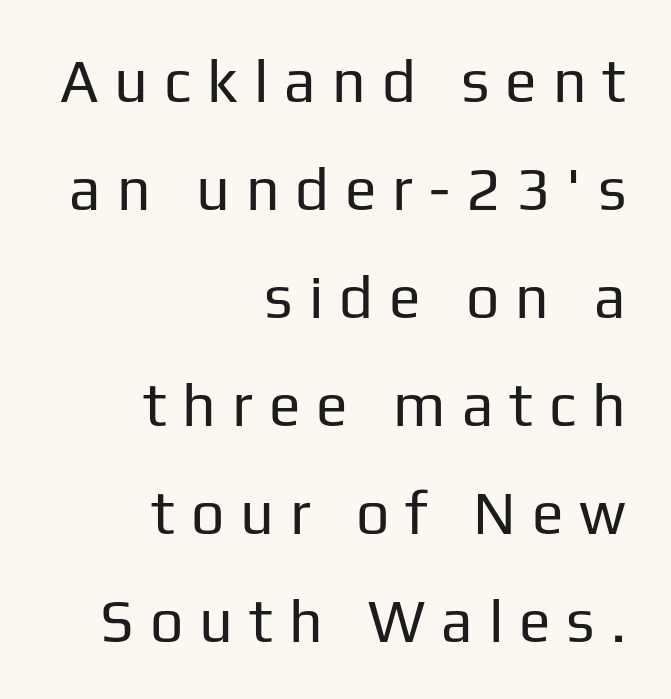
The letters advance in unequal steps, a hallmark of proportional type. The paragraph has a hard right edge and a soft left edge. The face looks like a standard text weight, possibly lighter. Does the lettering tilt? It doesn't — this is upright.
